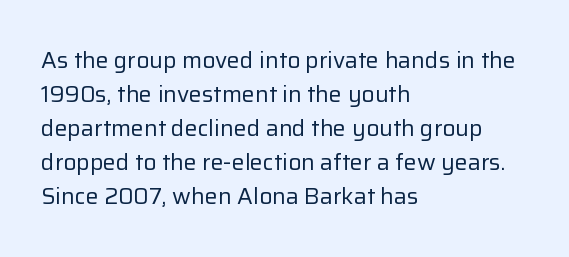
{"italic": "no", "bold": "no", "underline": "no", "align": "left", "line_spacing": "normal", "line_spacing_ratio": 1.48, "letter_spacing": "normal", "letter_spacing_em": 0.0, "glyph_px": 23}
